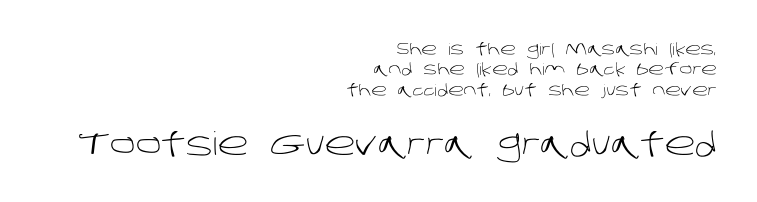
These two chunks differ in scale, with the bottom chunk taking the larger measure. Line spacing here is normal. Which margin do the lines hug? The right one — the left edge is uneven. A typesetter would call this proportional, since set widths differ per character.
